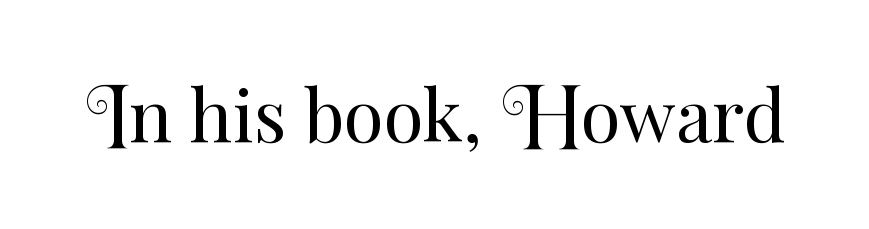
Each stroke keeps to a modest, everyday thickness or less. Honestly, the letter spacing is just normal — you wouldn't notice it. Check the space under the baseline: it is left empty. The lettering stays uniformly vertical, giving the passage a roman look. This sample has the flowing, uneven cadence of proportional lettering.
